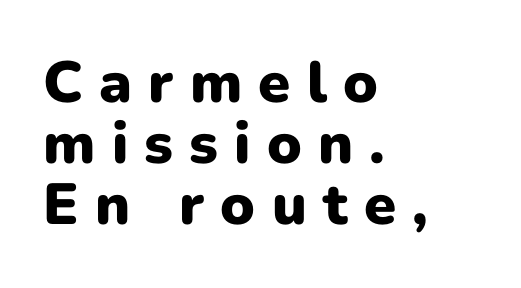
{"serif": "no", "italic": "no", "bold": "yes", "weight": "heavy", "width": "normal", "stroke_contrast": "low", "x_height": "medium", "monospaced": "no", "underline": "no", "align": "left", "line_spacing": "tight", "line_spacing_ratio": 1.05, "letter_spacing": "wide", "letter_spacing_em": 0.28, "glyph_px": 58}
